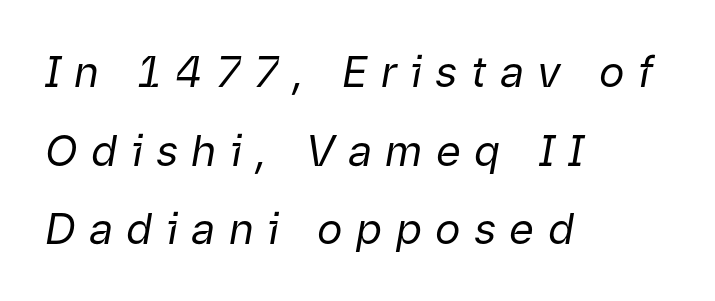
The image shows 43 px regular-weight type, italic (leaning right); set left-aligned, line spacing 1.83x, unusually wide letter spacing (+0.31 em), not underlined; low stroke contrast and a medium x-height.
